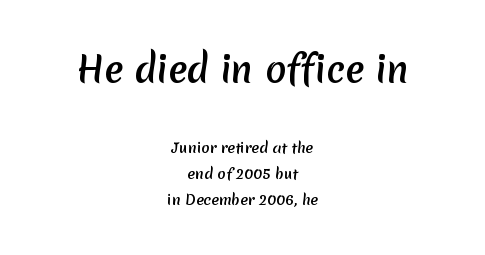
Q: Is the text bold? A: Yes.
Q: Is the typeface a serif or a sans-serif typeface? A: Sans-serif.
Q: Is the text underlined? A: No.
Q: How is the paragraph aligned? A: Centered.
Q: Is the spacing between letters normal or unusually wide? A: Normal.
Q: Which block of text is set in a larger size, the first (top) or the second (bottom)? A: The first (top) one.
Q: Width (condensed, normal, or wide)? A: Normal.
Q: Stroke contrast? A: Low.
Q: x-height? A: Medium.
Q: Monospaced? A: No.
